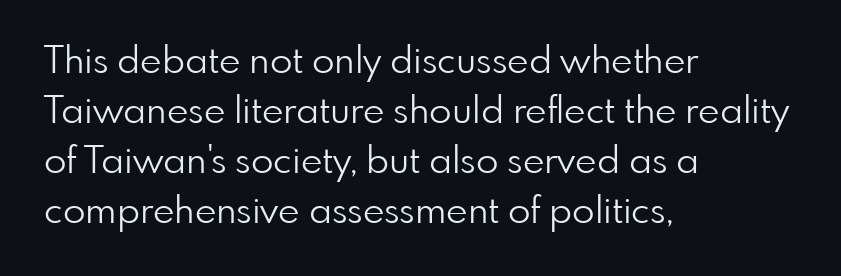
{"serif": "no", "italic": "no", "bold": "no", "weight": "light", "width": "normal", "stroke_contrast": "low", "x_height": "small", "monospaced": "no", "underline": "no", "align": "left", "line_spacing": "normal", "line_spacing_ratio": 1.35, "letter_spacing": "normal", "letter_spacing_em": 0.0, "glyph_px": 37}
